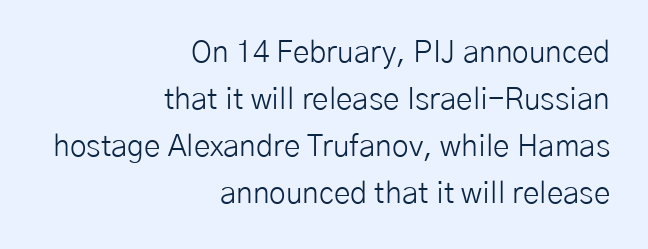
It's the straight-up-and-down kind of type. Caption: standard tracking, unaltered. The vertical gap from one line to the next is medium. Rule under the text: the space is simply empty. Typographically, this falls in the sans-serif category.
